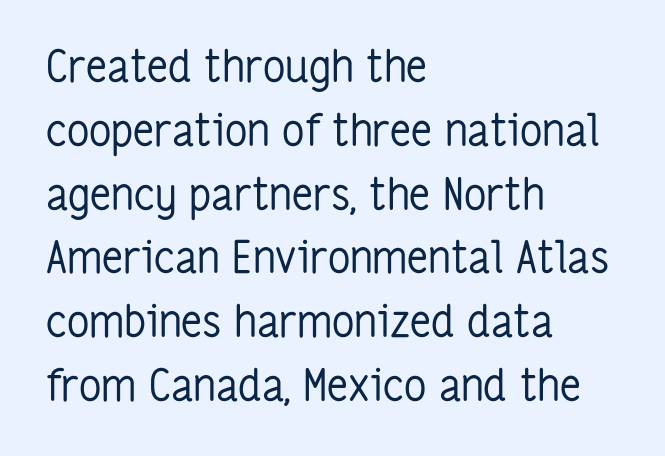
The image shows 44 px regular-weight, condensed sans-serif type, upright; set left-aligned, normal line spacing (1.45x), normal letter spacing, not underlined; low stroke contrast and a medium x-height.
